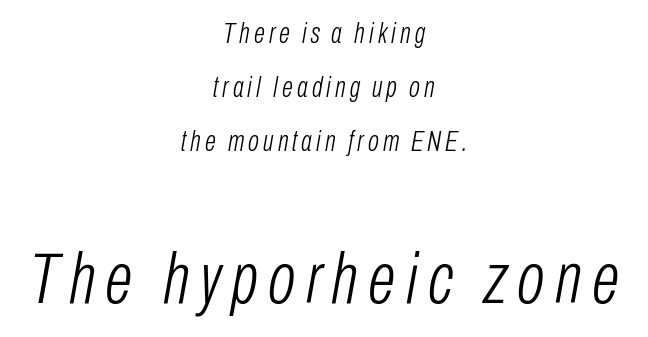
The image shows 73 px light, condensed type, italic (leaning right); set centered, line spacing 1.87x, not underlined; the second (bottom) block is 2.52x larger; low stroke contrast and a medium x-height.
